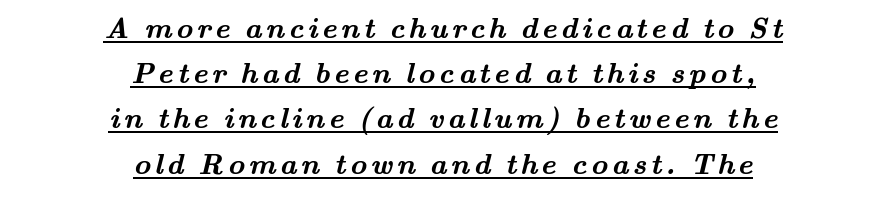
The image shows 29 px semibold, wide serif type; set centered, normal line spacing (1.56x), underlined; medium stroke contrast and a small x-height.
